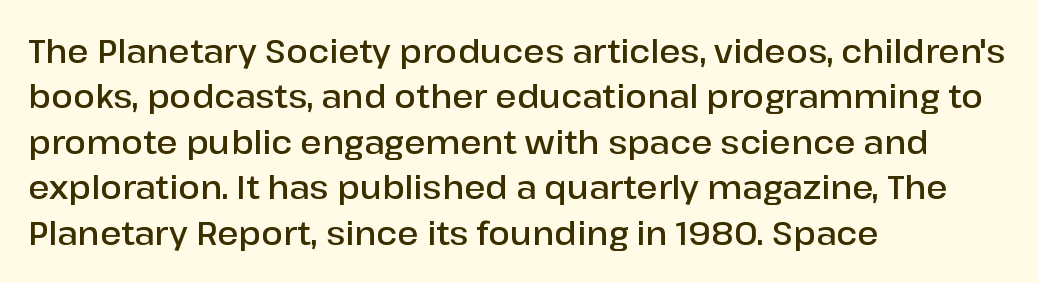
Q: Is the text bold? A: Semi-bold.
Q: Is the text italic (slanted)? A: No, it is upright.
Q: Is the typeface a serif or a sans-serif typeface? A: Sans-serif.
Q: Is the text underlined? A: No.
Q: How is the paragraph aligned? A: Left-aligned.
Q: Is the spacing between letters normal or unusually wide? A: Normal.
Q: Is the spacing between lines tight, normal or loose? A: Normal.
Q: Width (condensed, normal, or wide)? A: Normal.
Q: Stroke contrast? A: Low.
Q: x-height? A: Medium.
Q: Monospaced? A: No.
